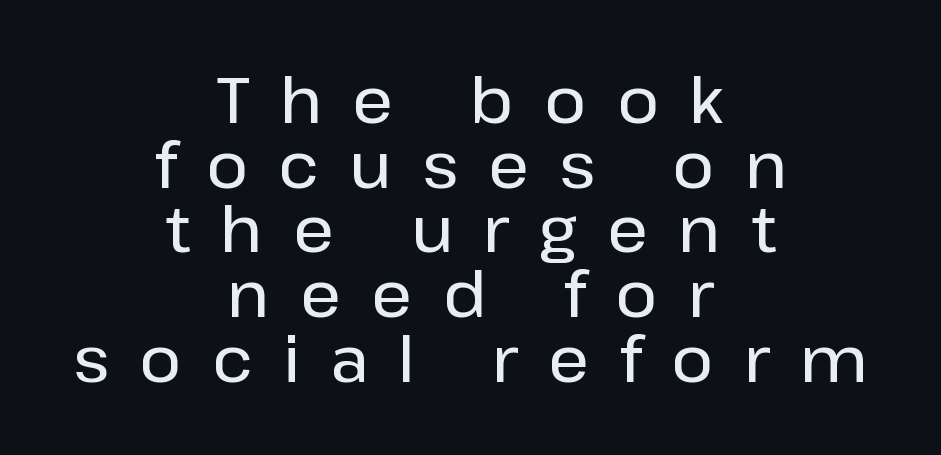
The image shows 64 px sans-serif type, upright; set centered, tight line spacing (1.01x), unusually wide letter spacing (+0.47 em), not underlined; low stroke contrast and a medium x-height.
